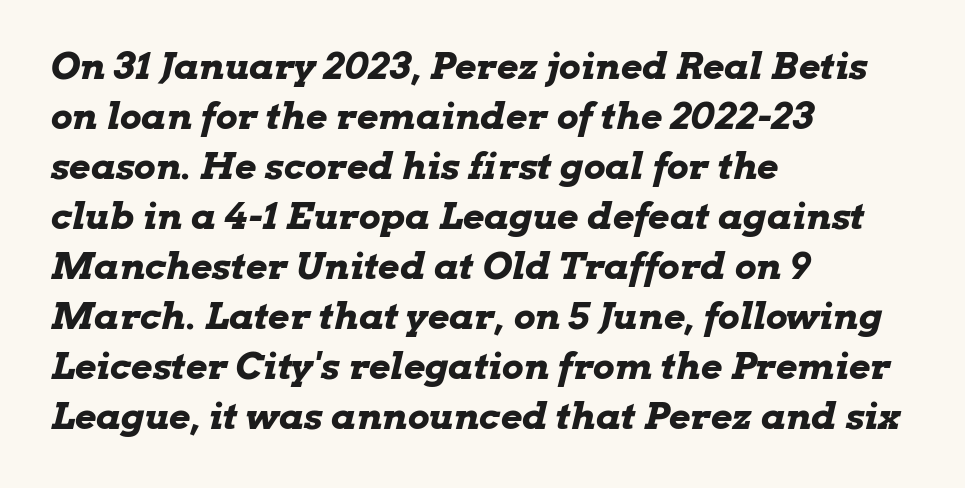
{"italic": "yes", "lean": "right", "slant_degrees": 13, "bold": "yes", "weight": "bold", "width": "wide", "stroke_contrast": "low", "x_height": "medium", "monospaced": "no", "underline": "no", "align": "left", "line_spacing": "normal", "line_spacing_ratio": 1.35, "letter_spacing": "normal", "letter_spacing_em": 0.0, "glyph_px": 37}
